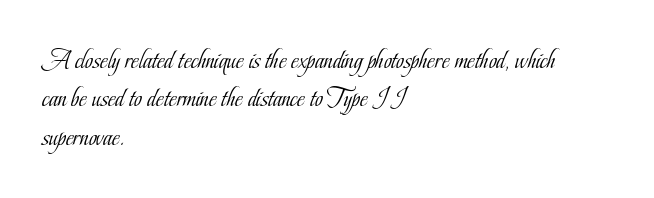
Q: Is the text bold? A: No.
Q: Is the text italic (slanted)? A: Yes.
Q: Is the text underlined? A: No.
Q: How is the paragraph aligned? A: Left-aligned.
Q: Is the spacing between letters normal or unusually wide? A: Normal.
Q: Is the spacing between lines tight, normal or loose? A: Normal.
